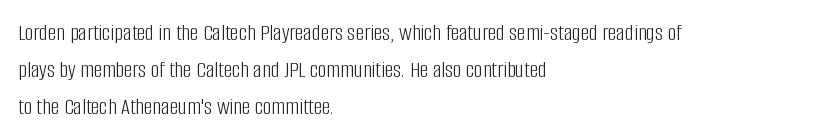
Vertical strokes here are truly vertical. Every row of glyphs begins at an identical x-position on the left. Between one letter and the next there's only the usual sliver of space. Only glyphs here, with clear space below each row.
